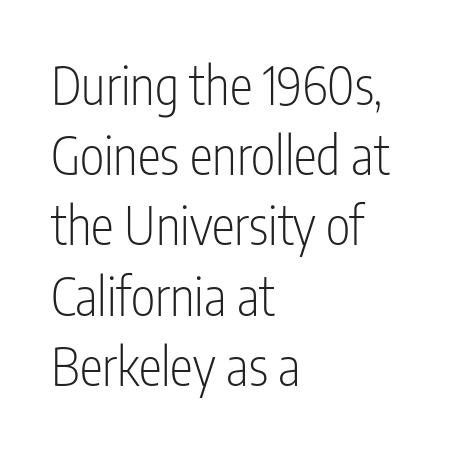
The image shows 52 px light, condensed sans-serif type, upright; set left-aligned, normal line spacing (1.35x), normal letter spacing, not underlined; low stroke contrast and a medium x-height.
